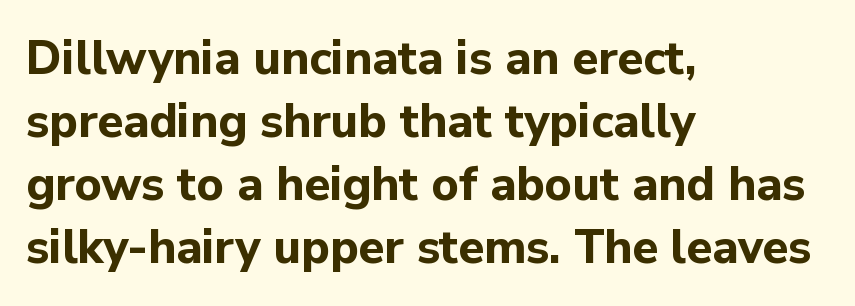
{"serif": "no", "italic": "no", "bold": "yes", "weight": "bold", "width": "normal", "stroke_contrast": "low", "x_height": "medium", "monospaced": "no", "underline": "no", "align": "left", "line_spacing": "normal", "line_spacing_ratio": 1.34, "letter_spacing": "normal", "letter_spacing_em": 0.0, "glyph_px": 47}
